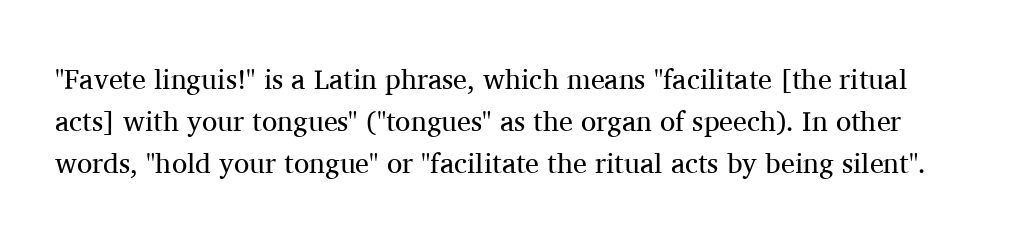
Check under the words: just untouched page. Stroke terminals: seriffed. Stem width sits at or under what a default text font uses. The axis of the letterforms is exactly vertical. This sample uses plain, unmodified letter spacing.
